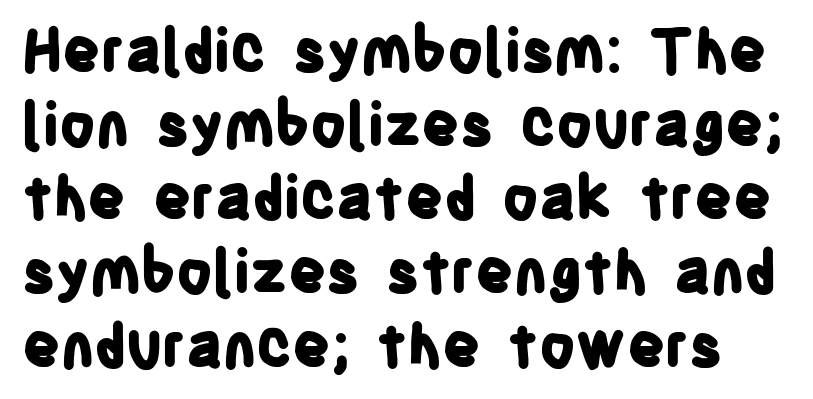
{"serif": "no", "italic": "no", "bold": "yes", "weight": "bold", "width": "condensed", "stroke_contrast": "low", "x_height": "large", "monospaced": "no", "underline": "no", "line_spacing": "normal", "line_spacing_ratio": 1.25, "letter_spacing": "normal", "letter_spacing_em": 0.0, "glyph_px": 59}
